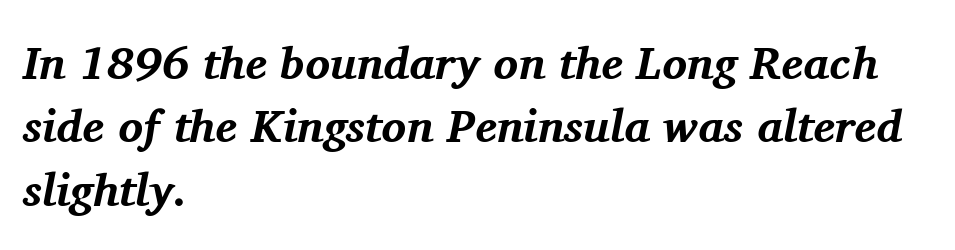
{"serif": "yes", "italic": "yes", "lean": "right", "slant_degrees": 11, "bold": "yes", "weight": "bold", "width": "normal", "stroke_contrast": "medium", "x_height": "medium", "monospaced": "no", "underline": "no", "align": "left", "line_spacing": "normal", "line_spacing_ratio": 1.38, "letter_spacing": "normal", "letter_spacing_em": 0.0, "glyph_px": 46}
